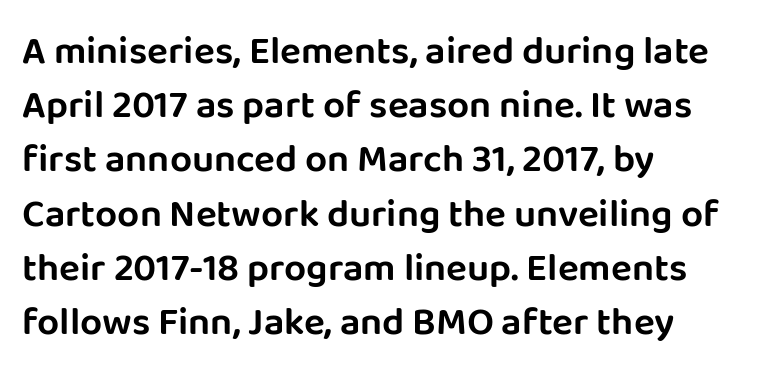
Q: Is the text italic (slanted)? A: No, it is upright.
Q: Is the typeface a serif or a sans-serif typeface? A: Sans-serif.
Q: Is the text underlined? A: No.
Q: How is the paragraph aligned? A: Left-aligned.
Q: Is the spacing between letters normal or unusually wide? A: Normal.
Q: Is the spacing between lines tight, normal or loose? A: Normal.
Q: Width (condensed, normal, or wide)? A: Normal.
Q: Stroke contrast? A: Low.
Q: x-height? A: Large.
Q: Monospaced? A: No.
